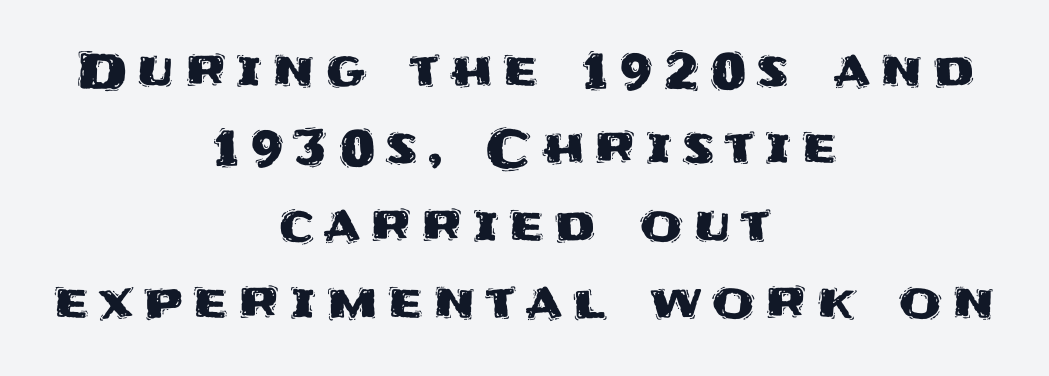
The letters advance in unequal steps, a hallmark of proportional type. The words here are not underlined. These lines are centered, leaving both edges ragged. The tracking reads as deliberately expanded to a designer's eye. Nothing sits at the stroke ends, so this counts as sans-serif. The lettering stays uniformly vertical, giving the passage a roman look.
